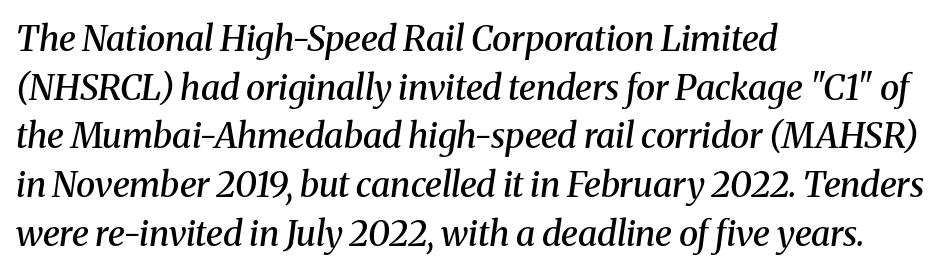
{"serif": "yes", "italic": "yes", "lean": "right", "slant_degrees": 8, "bold": "semi", "weight": "semibold", "width": "normal", "stroke_contrast": "medium", "x_height": "medium", "monospaced": "no", "underline": "no", "align": "left", "line_spacing": "normal", "line_spacing_ratio": 1.39, "letter_spacing": "normal", "letter_spacing_em": 0.0, "glyph_px": 35}
